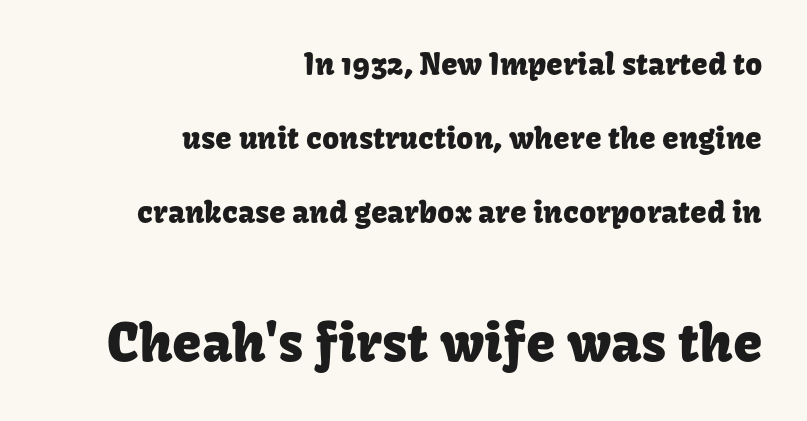
Leading: increased. The following chunk of copy outweighs the initial chunk in type size. Note the varied advance widths — an 'i' is clearly narrower than an 'm'. Notice how the passage keeps a crisp vertical edge on the right only. Decoration check: the copy has no underline. The face used here is a sans, in the tradition of grotesques and geometrics.
